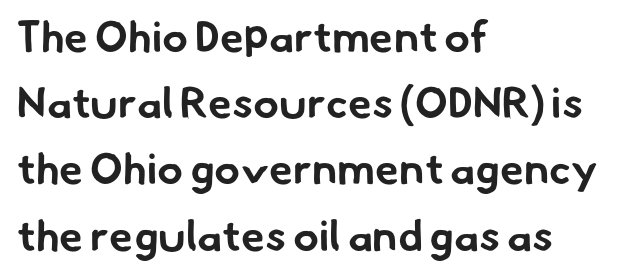
Q: Is the text bold? A: Yes.
Q: Is the typeface a serif or a sans-serif typeface? A: Sans-serif.
Q: Is the text underlined? A: No.
Q: How is the paragraph aligned? A: Left-aligned.
Q: Is the spacing between letters normal or unusually wide? A: Normal.
Q: Is the spacing between lines tight, normal or loose? A: Normal.
Q: Width (condensed, normal, or wide)? A: Normal.
Q: Stroke contrast? A: Low.
Q: x-height? A: Small.
Q: Monospaced? A: No.
